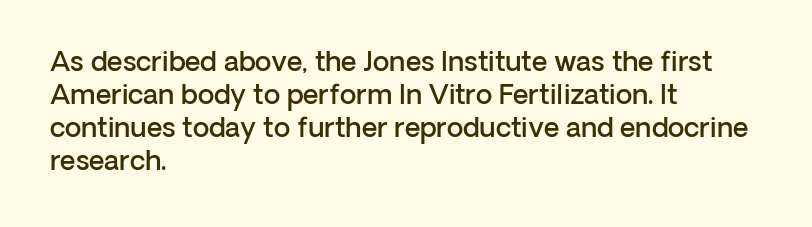
{"italic": "no", "bold": "semi", "underline": "no", "align": "left", "line_spacing_ratio": 1.22, "letter_spacing": "normal", "letter_spacing_em": 0.0, "glyph_px": 27}
